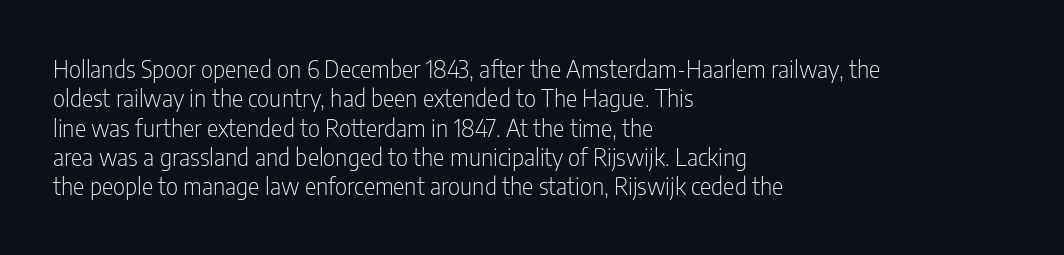
{"italic": "no", "bold": "no", "underline": "no", "align": "left", "line_spacing_ratio": 1.22, "letter_spacing": "normal", "letter_spacing_em": 0.0, "glyph_px": 24}
